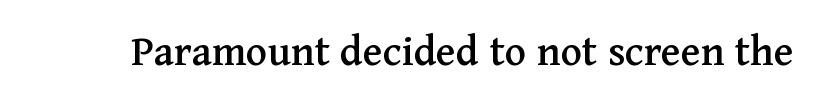
Anything drawn beneath the words? Only blank space. The face used here is proportionally spaced, like ordinary book or web type. Serif or sans? Serif — the stroke terminals have little feet. The axis of the letterforms is exactly vertical.
